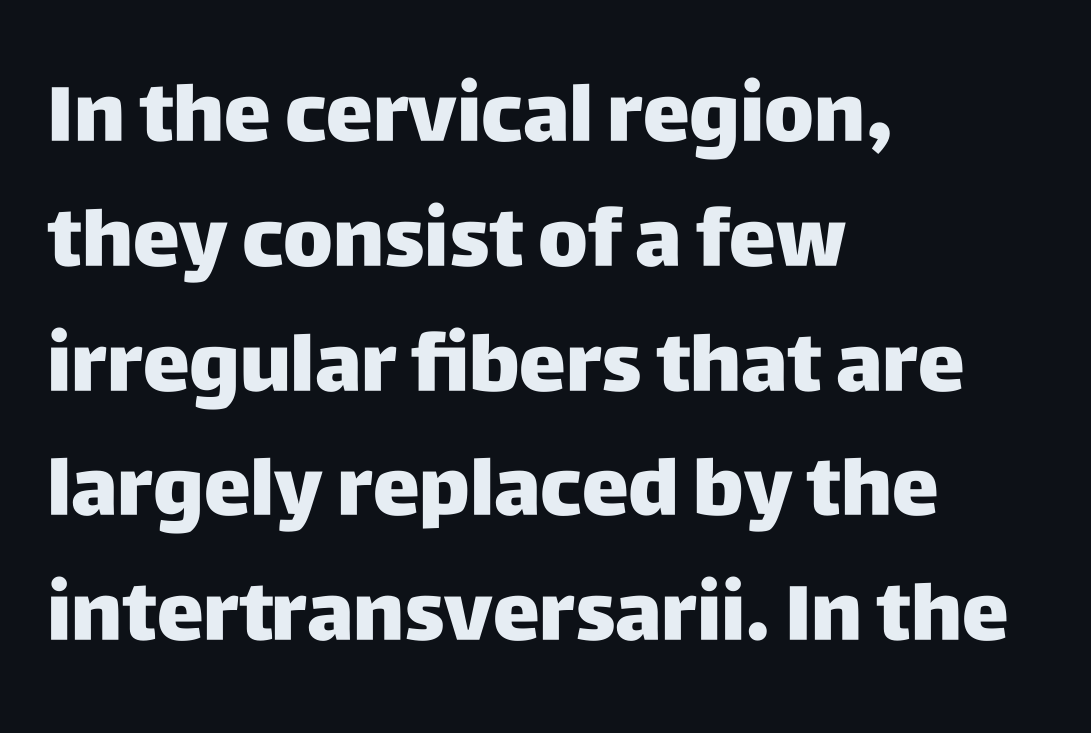
Q: Is the text bold? A: Yes.
Q: Is the text italic (slanted)? A: No, it is upright.
Q: Is the typeface a serif or a sans-serif typeface? A: Sans-serif.
Q: Is the text underlined? A: No.
Q: How is the paragraph aligned? A: Left-aligned.
Q: Is the spacing between letters normal or unusually wide? A: Normal.
Q: Is the spacing between lines tight, normal or loose? A: Normal.
Q: Width (condensed, normal, or wide)? A: Normal.
Q: Stroke contrast? A: Low.
Q: x-height? A: Large.
Q: Monospaced? A: No.
